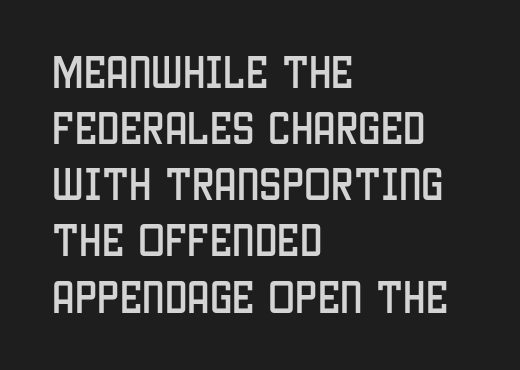
The image shows 36 px condensed sans-serif type, upright; set left-aligned, normal line spacing (1.56x), normal letter spacing, not underlined; low stroke contrast and a large x-height.
